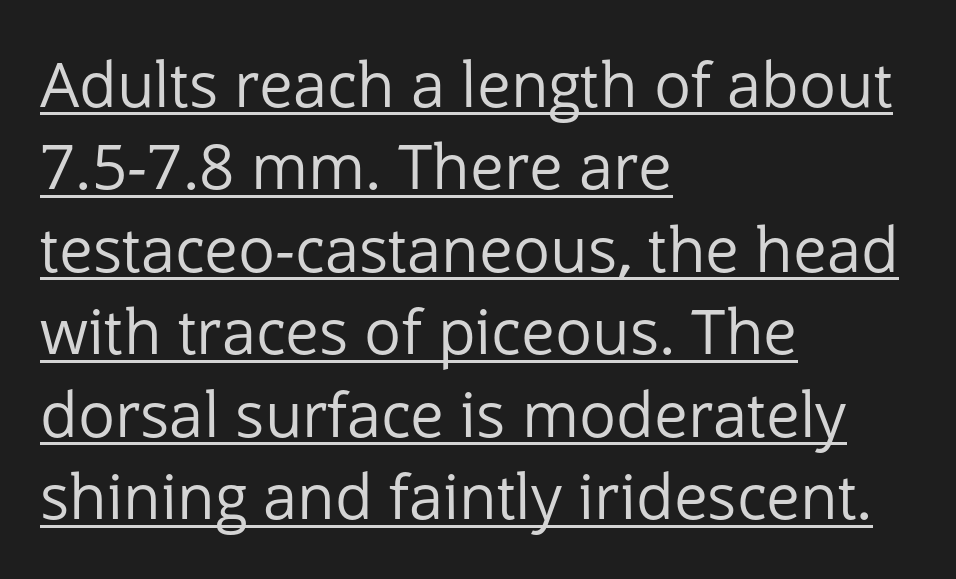
{"serif": "no", "italic": "no", "bold": "no", "weight": "regular", "width": "normal", "stroke_contrast": "low", "x_height": "medium", "monospaced": "no", "underline": "yes", "align": "left", "line_spacing": "normal", "line_spacing_ratio": 1.33, "letter_spacing": "normal", "letter_spacing_em": 0.0, "glyph_px": 62}
